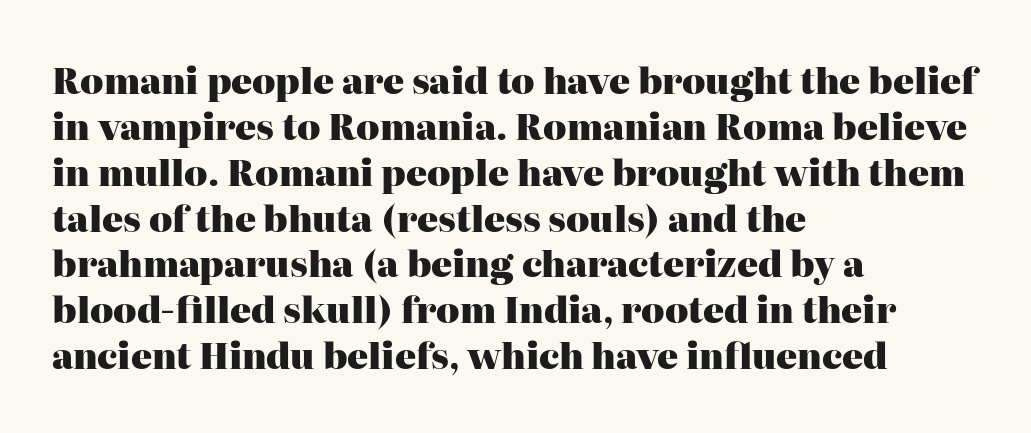
Q: Is the text bold? A: Yes.
Q: Is the text italic (slanted)? A: No, it is upright.
Q: Is the typeface a serif or a sans-serif typeface? A: Serif.
Q: Is the text underlined? A: No.
Q: How is the paragraph aligned? A: Left-aligned.
Q: Is the spacing between letters normal or unusually wide? A: Normal.
Q: Is the spacing between lines tight, normal or loose? A: Normal.
Q: Width (condensed, normal, or wide)? A: Normal.
Q: Stroke contrast? A: High.
Q: x-height? A: Medium.
Q: Monospaced? A: No.
